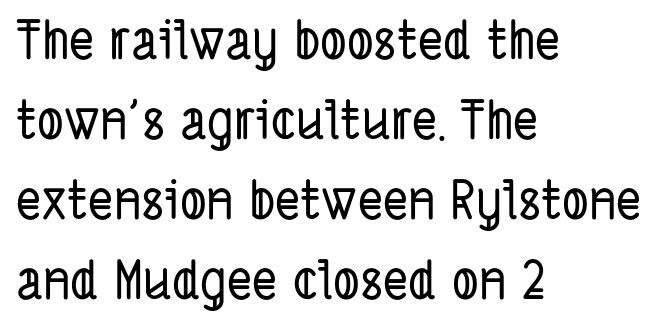
The image shows 53 px condensed sans-serif type; set left-aligned, normal line spacing (1.51x), normal letter spacing, not underlined; low stroke contrast and a medium x-height.
